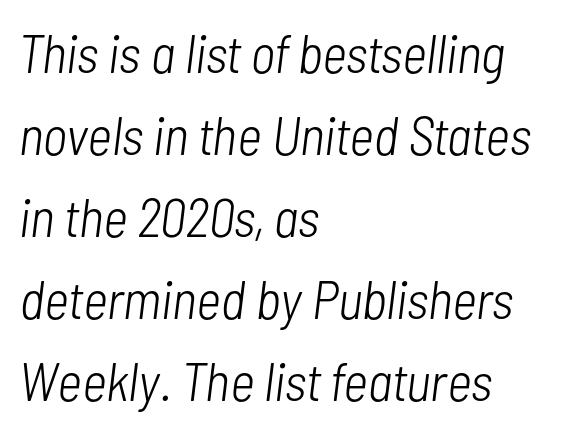
Q: Is the text bold? A: No.
Q: Is the text italic (slanted)? A: Yes, it leans right by about 7 degrees.
Q: Is the text underlined? A: No.
Q: How is the paragraph aligned? A: Left-aligned.
Q: Is the spacing between letters normal or unusually wide? A: Normal.
Q: Is the spacing between lines tight, normal or loose? A: Normal.
Q: Width (condensed, normal, or wide)? A: Condensed.
Q: Stroke contrast? A: Low.
Q: x-height? A: Medium.
Q: Monospaced? A: No.
